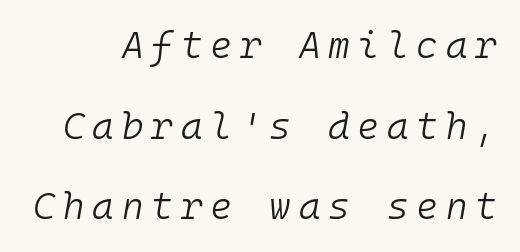
The image shows 37 px light type, italic (leaning right), monospaced; set loose line spacing (2.18x), unusually wide letter spacing (+0.21 em), not underlined; low stroke contrast and a medium x-height.
